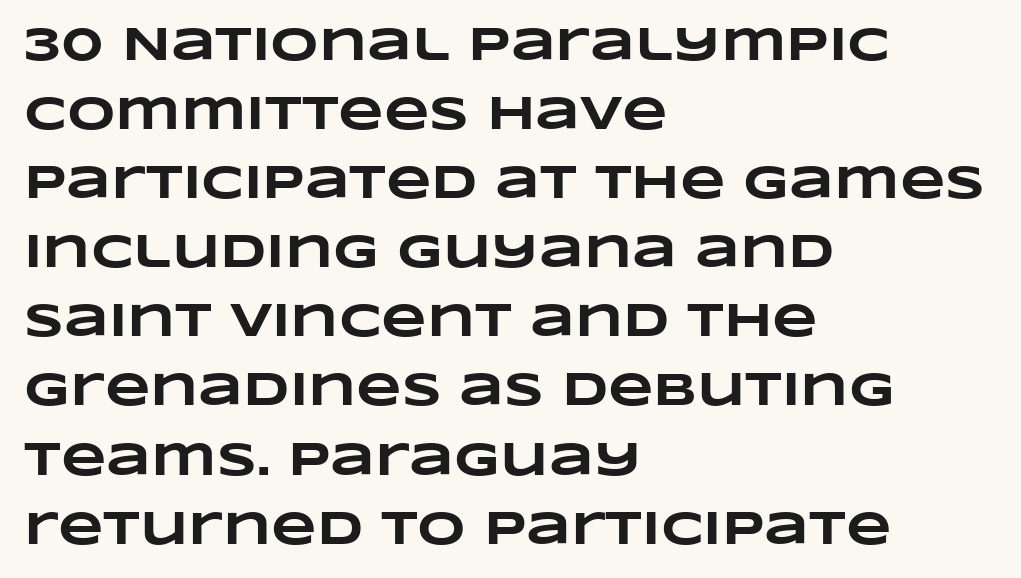
Q: Is the text bold? A: Yes.
Q: Is the text underlined? A: No.
Q: How is the paragraph aligned? A: Left-aligned.
Q: Is the spacing between letters normal or unusually wide? A: Normal.
Q: Is the spacing between lines tight, normal or loose? A: Normal.
Q: Width (condensed, normal, or wide)? A: Wide.
Q: Stroke contrast? A: Low.
Q: x-height? A: Large.
Q: Monospaced? A: No.
